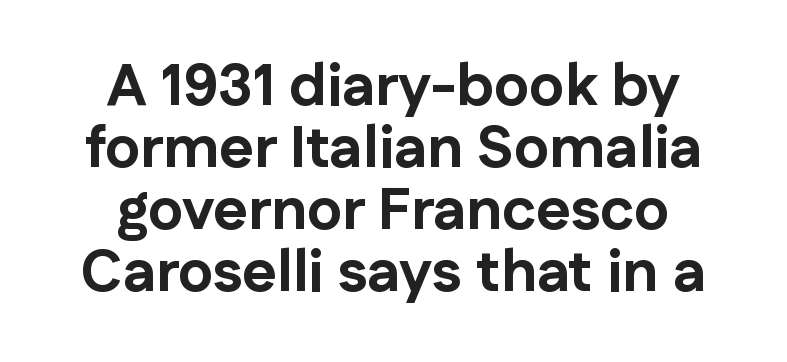
The image shows 59 px bold sans-serif type, upright; set centered, tight line spacing (1.05x), normal letter spacing, not underlined; low stroke contrast and a medium x-height.
